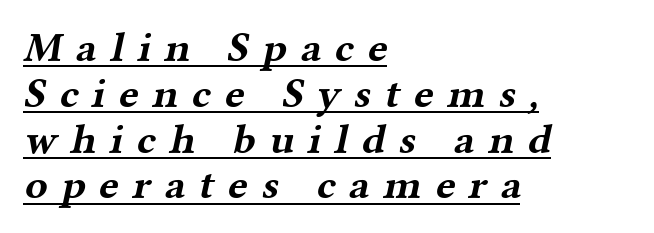
The image shows 42 px bold, wide serif type; set left-aligned, tight line spacing (1.09x), unusually wide letter spacing (+0.32 em), underlined; medium stroke contrast and a medium x-height.
